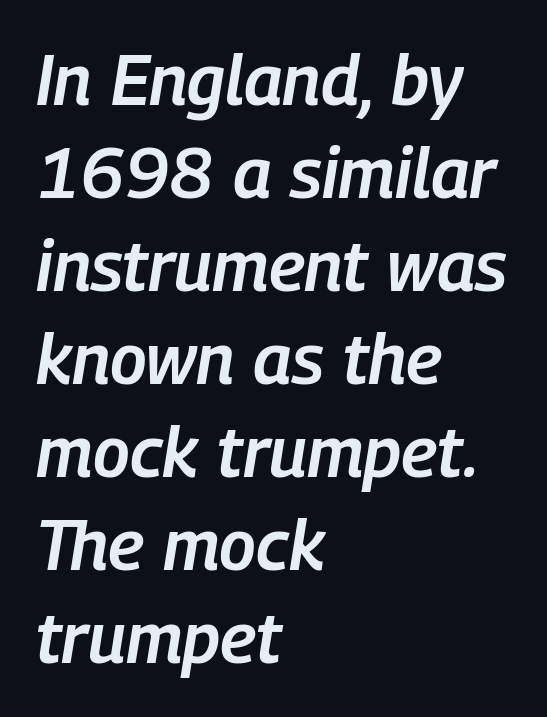
The lines are quadded left. A typesetter would mark this as italic. Does the leading feel generous? No, just average. The passage shown is typed in a proportional face where columns would drift.
